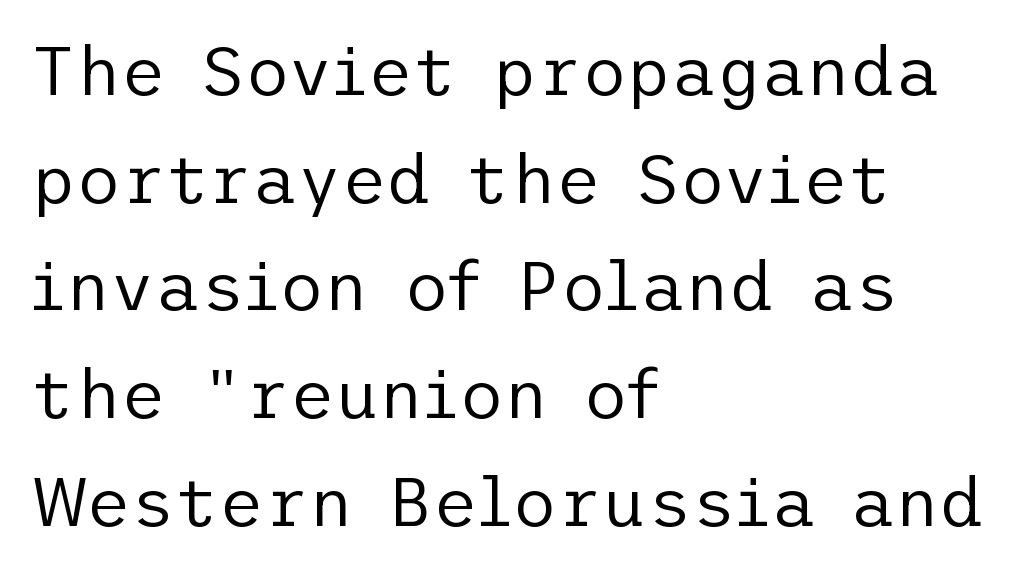
The image shows 69 px regular-weight sans-serif type, upright; set left-aligned, normal line spacing (1.56x), normal letter spacing, not underlined; low stroke contrast and a medium x-height.
